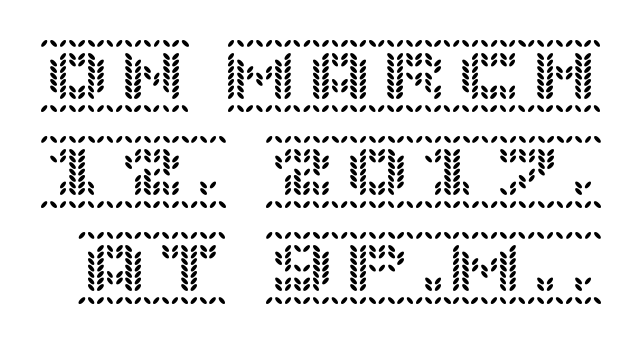
Q: Is the text italic (slanted)? A: No, it is upright.
Q: Is the text underlined? A: No.
Q: Is the spacing between letters normal or unusually wide? A: Normal.
Q: Is the spacing between lines tight, normal or loose? A: Normal.
Q: Width (condensed, normal, or wide)? A: Normal.
Q: x-height? A: Large.
